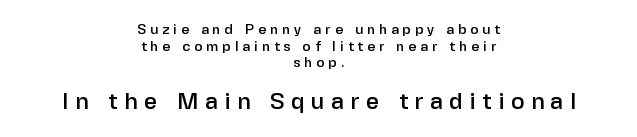
The passage is arranged like a title page — every line centered. The lettering stays uniformly vertical, giving the passage a roman look. Small over large — that's the arrangement of the two blocks here. The area under the type is left untouched.
